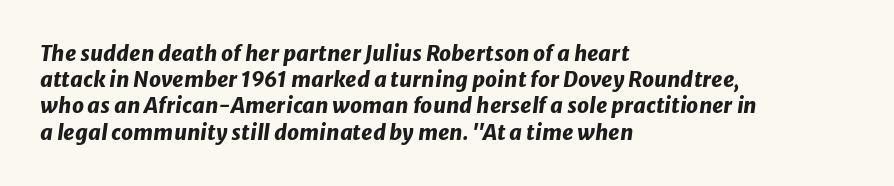
The image shows 21 px bold type, italic (leaning right); set left-aligned, normal line spacing (1.25x), normal letter spacing, not underlined.
